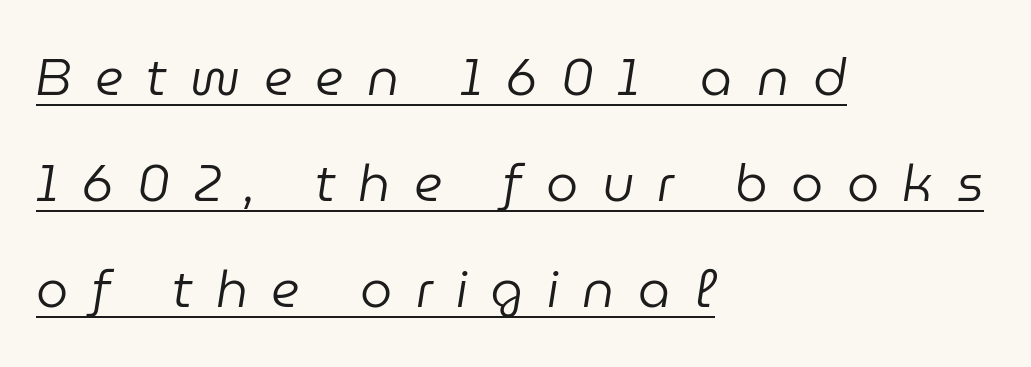
{"italic": "yes", "lean": "right", "slant_degrees": 9, "bold": "no", "weight": "regular", "width": "normal", "stroke_contrast": "low", "x_height": "medium", "monospaced": "no", "underline": "yes", "align": "left", "line_spacing": "loose", "line_spacing_ratio": 2.08, "letter_spacing": "wide", "letter_spacing_em": 0.46, "glyph_px": 51}
